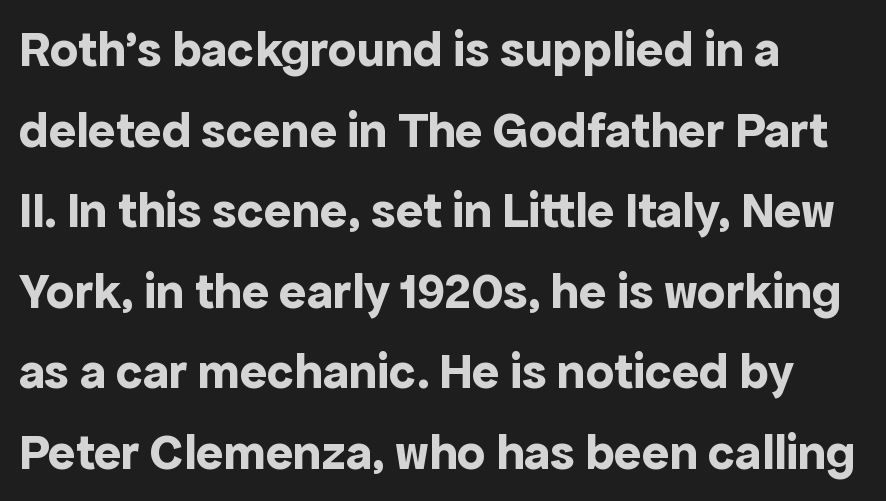
The image shows 51 px bold sans-serif type, upright; set left-aligned, normal line spacing (1.58x), normal letter spacing, not underlined; a medium x-height.
